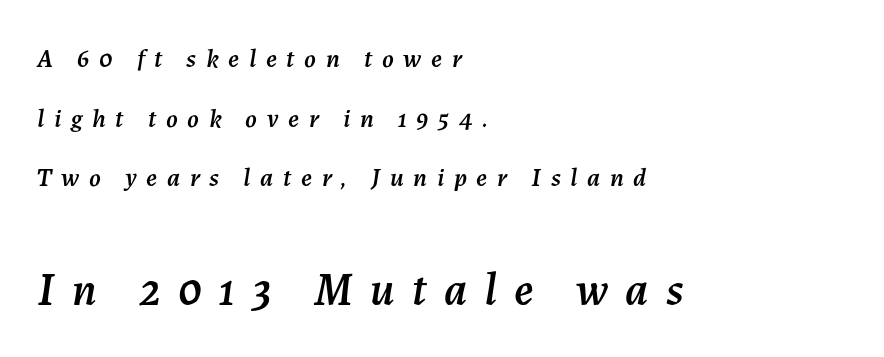
This sample trades compactness for vertical openness between lines. Each letter keeps its own natural width here, so spacing adapts to shape. Style check: oblique. Whoever set this made the second block the dominant, larger element.
